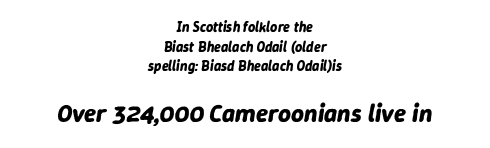
Q: Is the text bold? A: Yes.
Q: Is the text italic (slanted)? A: Yes, it leans right by about 9 degrees.
Q: Is the text underlined? A: No.
Q: How is the paragraph aligned? A: Centered.
Q: Is the spacing between letters normal or unusually wide? A: Normal.
Q: Is the spacing between lines tight, normal or loose? A: Normal.
Q: Which block of text is set in a larger size, the first (top) or the second (bottom)? A: The second (bottom) one.
